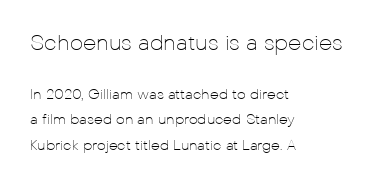
Q: Is the text bold? A: No.
Q: Is the text italic (slanted)? A: No, it is upright.
Q: Is the text underlined? A: No.
Q: How is the paragraph aligned? A: Left-aligned.
Q: Is the spacing between letters normal or unusually wide? A: Normal.
Q: Which block of text is set in a larger size, the first (top) or the second (bottom)? A: The first (top) one.
